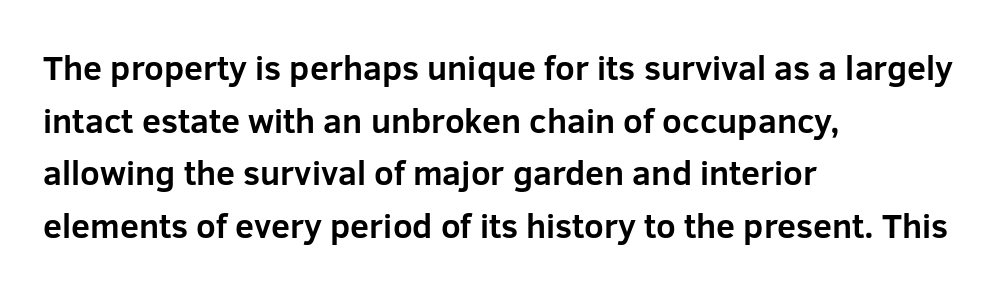
Q: Is the text bold? A: Yes.
Q: Is the text italic (slanted)? A: No, it is upright.
Q: Is the typeface a serif or a sans-serif typeface? A: Sans-serif.
Q: Is the text underlined? A: No.
Q: How is the paragraph aligned? A: Left-aligned.
Q: Is the spacing between letters normal or unusually wide? A: Normal.
Q: Is the spacing between lines tight, normal or loose? A: Normal.
Q: Width (condensed, normal, or wide)? A: Normal.
Q: Stroke contrast? A: Low.
Q: x-height? A: Medium.
Q: Monospaced? A: No.
